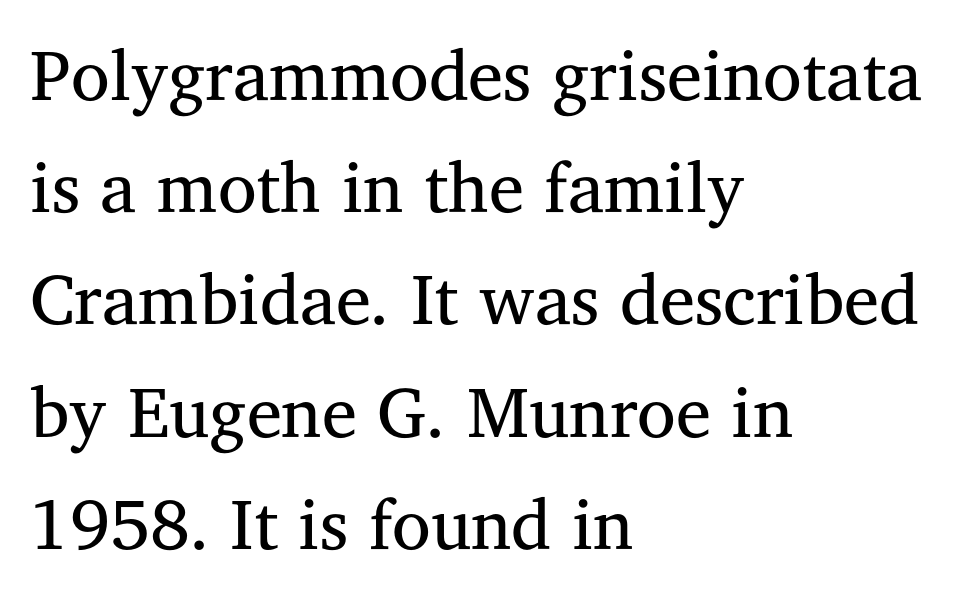
Q: Is the text bold? A: No.
Q: Is the text italic (slanted)? A: No, it is upright.
Q: Is the typeface a serif or a sans-serif typeface? A: Serif.
Q: Is the text underlined? A: No.
Q: How is the paragraph aligned? A: Left-aligned.
Q: Is the spacing between letters normal or unusually wide? A: Normal.
Q: Is the spacing between lines tight, normal or loose? A: Normal.
Q: Width (condensed, normal, or wide)? A: Normal.
Q: Stroke contrast? A: Medium.
Q: x-height? A: Medium.
Q: Monospaced? A: No.
